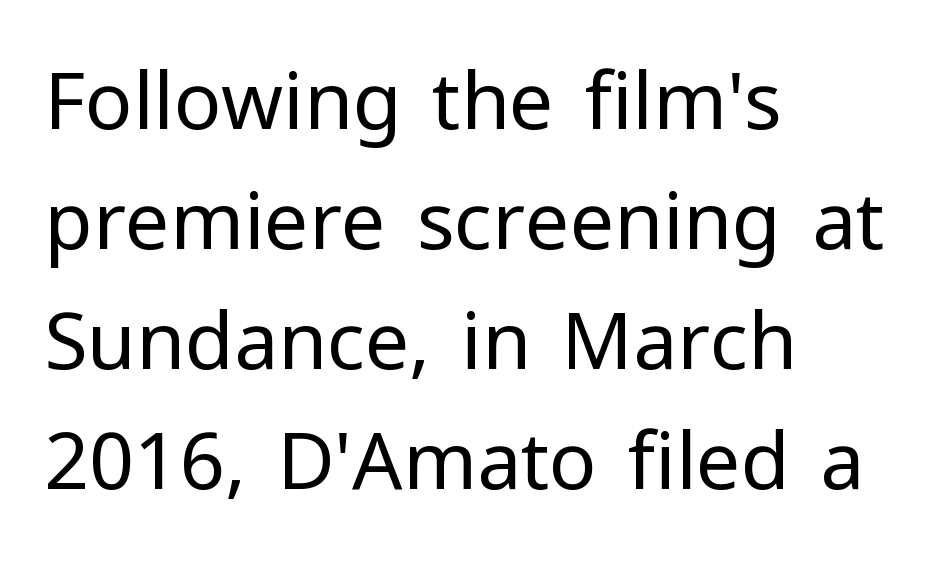
The image shows 79 px regular-weight sans-serif type, upright; set left-aligned, normal line spacing (1.52x), normal letter spacing, not underlined; low stroke contrast and a medium x-height.
